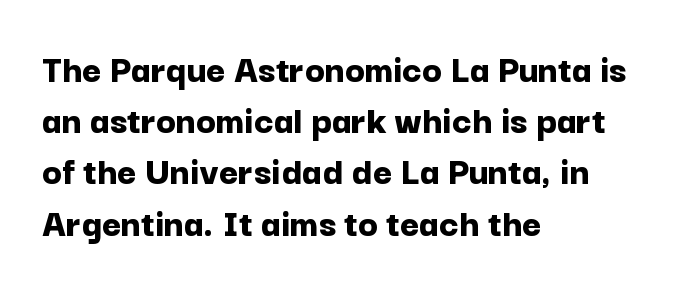
{"serif": "no", "italic": "no", "bold": "yes", "weight": "bold", "width": "normal", "stroke_contrast": "low", "x_height": "medium", "monospaced": "no", "underline": "no", "align": "left", "line_spacing": "normal", "line_spacing_ratio": 1.25, "letter_spacing": "normal", "letter_spacing_em": 0.0, "glyph_px": 41}
